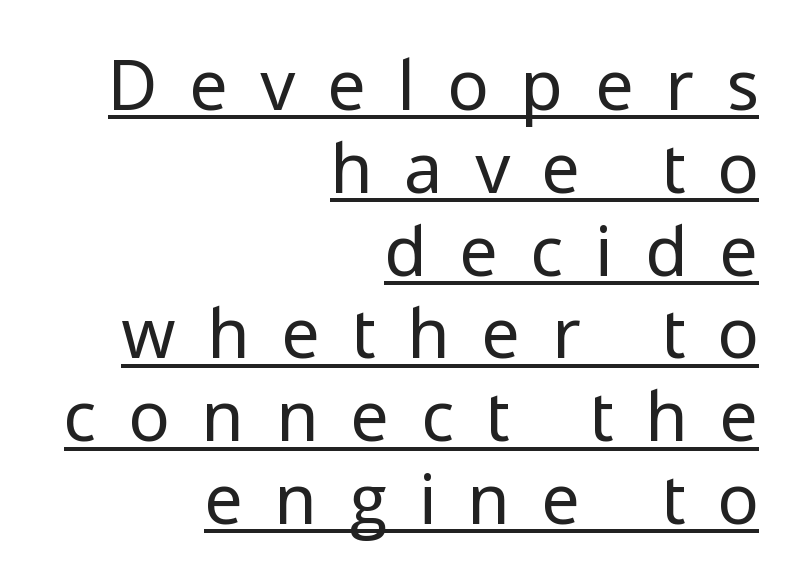
Every word sits above its own underline. Observe the wide spacing: letters keep a clear distance from each other. The rendering uses natural spacing where letterforms have individual widths. This is roman type, the default non-slanted kind. A quiet, ordinary-to-light weight characterises the typeface.
